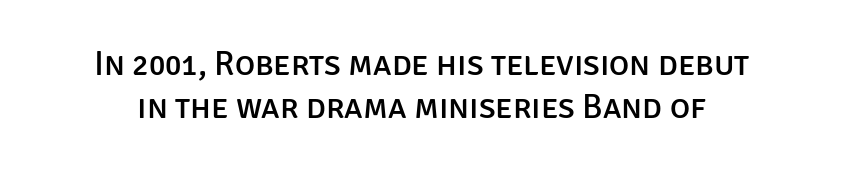
{"serif": "no", "italic": "no", "width": "normal", "stroke_contrast": "low", "x_height": "large", "monospaced": "no", "underline": "no", "line_spacing": "normal", "line_spacing_ratio": 1.27, "letter_spacing": "normal", "letter_spacing_em": 0.0, "glyph_px": 34}
